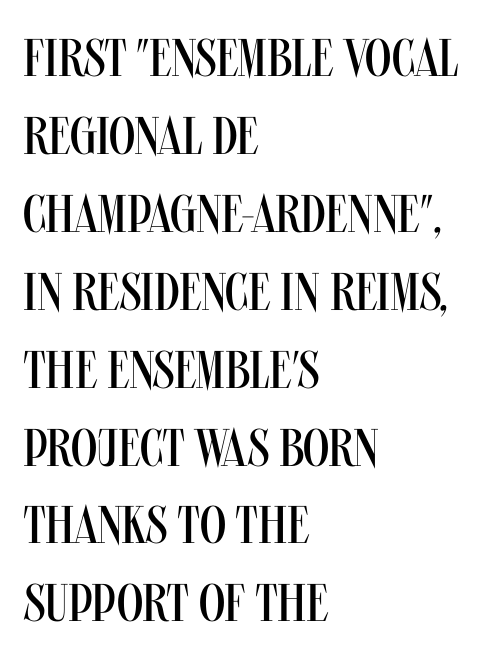
{"serif": "no", "italic": "no", "bold": "no", "weight": "regular", "width": "condensed", "stroke_contrast": "medium", "x_height": "large", "monospaced": "no", "underline": "no", "align": "left", "line_spacing": "normal", "line_spacing_ratio": 1.47, "letter_spacing": "normal", "letter_spacing_em": 0.0, "glyph_px": 53}
